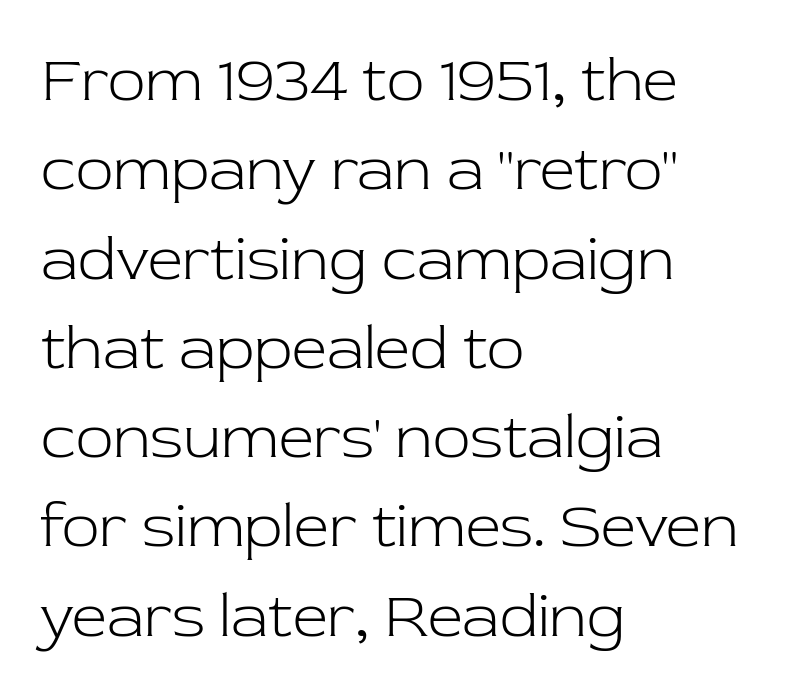
Q: Is the text bold? A: No.
Q: Is the text italic (slanted)? A: No, it is upright.
Q: Is the typeface a serif or a sans-serif typeface? A: Serif.
Q: Is the text underlined? A: No.
Q: How is the paragraph aligned? A: Left-aligned.
Q: Is the spacing between letters normal or unusually wide? A: Normal.
Q: Is the spacing between lines tight, normal or loose? A: Normal.
Q: Width (condensed, normal, or wide)? A: Normal.
Q: Stroke contrast? A: Low.
Q: x-height? A: Medium.
Q: Monospaced? A: No.
